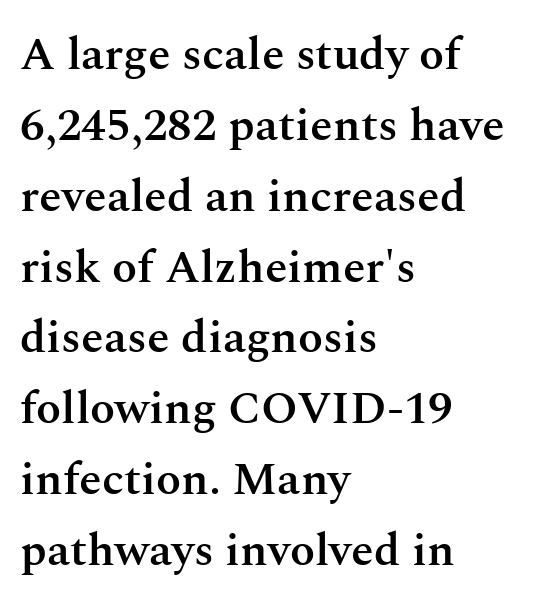
Yep, those are serifs on the letters. Glance below the letters and you will spot only blank space. The text block is weighted toward the left margin, trailing off unevenly rightward. Caption: semibold face, moderately heavy strokes. In terms of leading, this rendering sits right in the middle. Standard letterfit; no display-style spreading of the glyphs.
